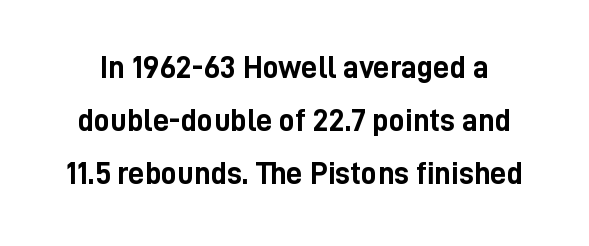
The image shows 32 px semibold, condensed sans-serif type, upright; set normal line spacing (1.66x), normal letter spacing, not underlined; low stroke contrast and a medium x-height.
